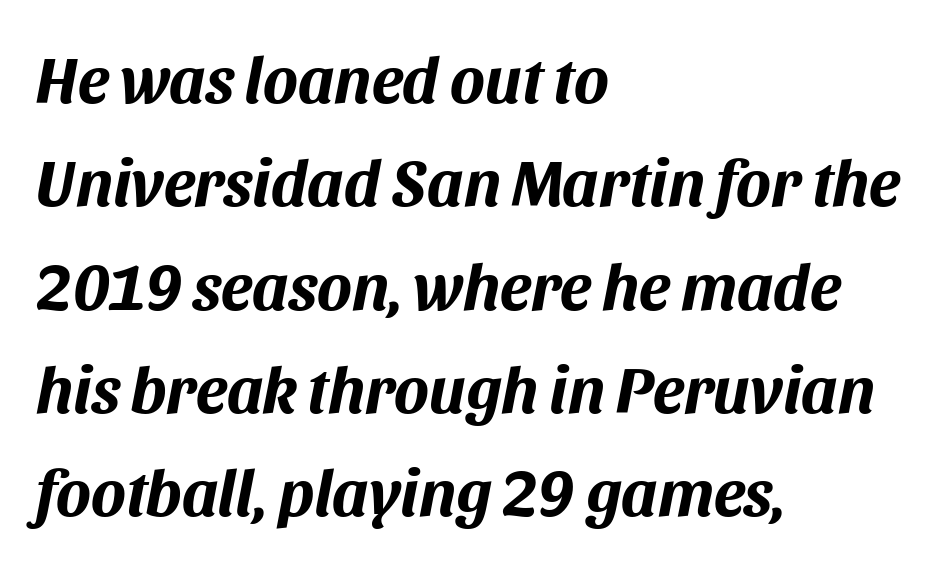
The image shows 65 px bold type, italic (leaning right); set left-aligned, normal line spacing (1.59x), normal letter spacing, not underlined; medium stroke contrast and a large x-height.
